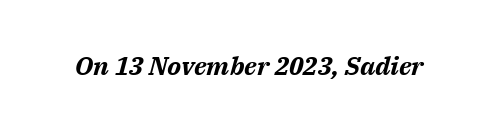
Lines of text with bare space underneath. The text carries the slant typical of an italic or oblique font. How are the letters spaced? Ordinarily, with no added tracking. Emphasis by weight is at full strength: bold.
